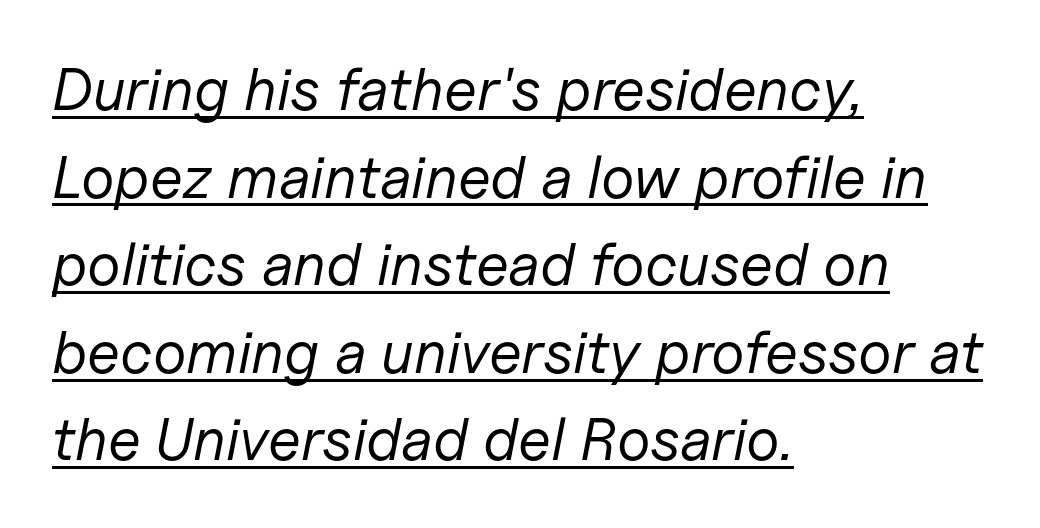
{"italic": "yes", "lean": "right", "slant_degrees": 11, "bold": "no", "weight": "regular", "width": "normal", "stroke_contrast": "low", "x_height": "medium", "monospaced": "no", "underline": "yes", "align": "left", "line_spacing": "normal", "line_spacing_ratio": 1.46, "letter_spacing": "normal", "letter_spacing_em": 0.0, "glyph_px": 60}
